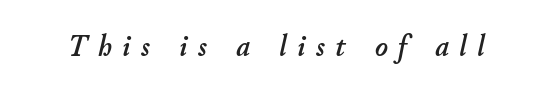
Type without underlining. The passage shown is typed in a proportional face where columns would drift. Observe the wide spacing: letters keep a clear distance from each other. Notice how the stems are inclined rather than vertical — that's the hallmark of italics.
